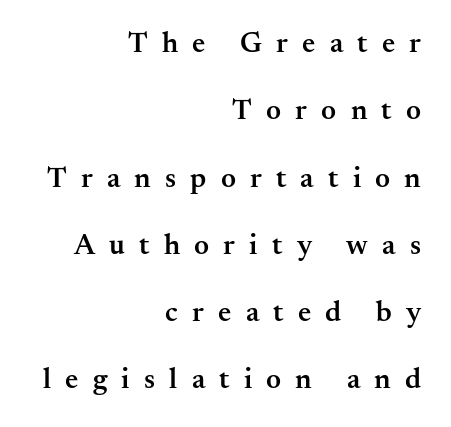
Spacing between characters has been opened up far beyond the box default. When letters stand straight like this, we call the style roman or upright. One-word summary of the alignment: right. Do the characters align in a grid? No, the font is proportional. How heavy is the stroke? Medium-heavy — a semibold, shy of bold. Successive baselines arrive slowly, with a big drop between each.
